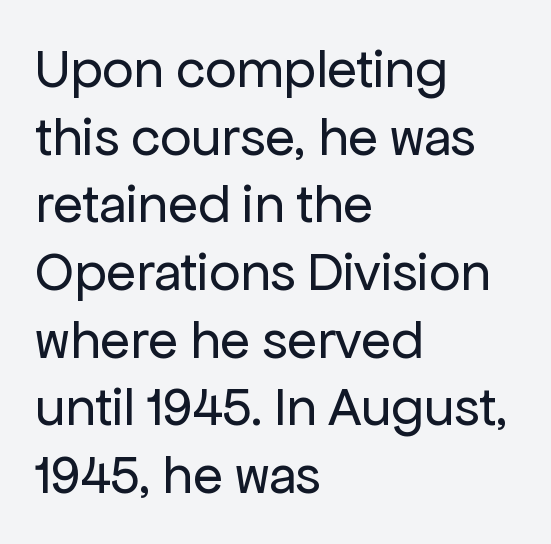
{"serif": "no", "italic": "no", "bold": "no", "weight": "regular", "width": "normal", "stroke_contrast": "low", "x_height": "medium", "monospaced": "no", "underline": "no", "align": "left", "line_spacing_ratio": 1.23, "letter_spacing": "normal", "letter_spacing_em": 0.0, "glyph_px": 55}
